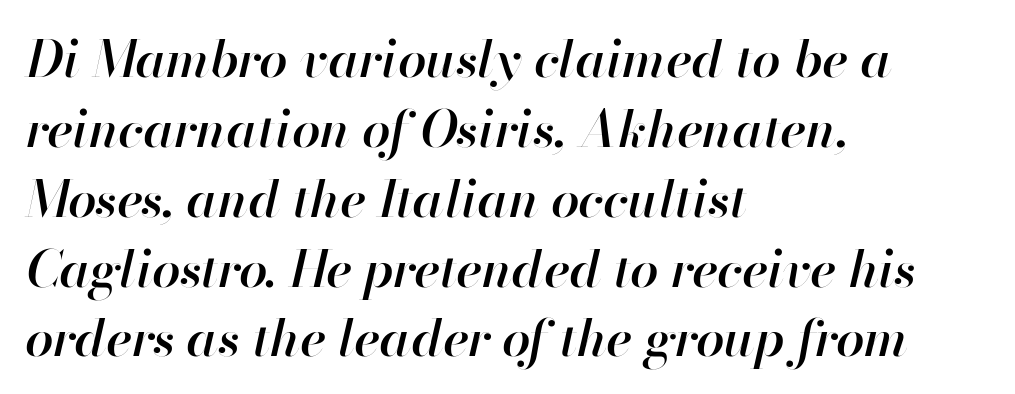
Q: Is the text bold? A: Semi-bold.
Q: Is the text italic (slanted)? A: Yes, it leans right by about 13 degrees.
Q: Is the text underlined? A: No.
Q: How is the paragraph aligned? A: Left-aligned.
Q: Is the spacing between letters normal or unusually wide? A: Normal.
Q: Is the spacing between lines tight, normal or loose? A: Normal.
Q: Width (condensed, normal, or wide)? A: Normal.
Q: Stroke contrast? A: High.
Q: x-height? A: Small.
Q: Monospaced? A: No.
